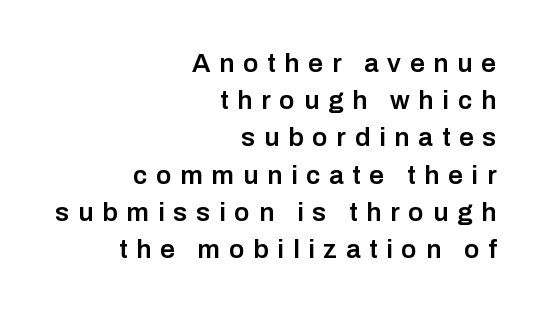
The image shows 26 px text type, upright; set right-aligned, normal line spacing (1.43x), unusually wide letter spacing (+0.34 em), not underlined.
